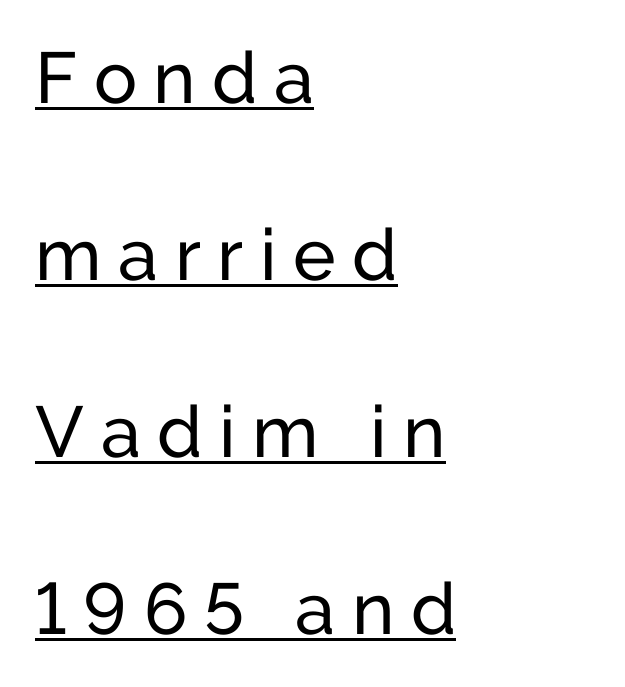
{"serif": "no", "italic": "no", "width": "normal", "stroke_contrast": "low", "x_height": "medium", "monospaced": "no", "underline": "yes", "align": "left", "line_spacing": "loose", "line_spacing_ratio": 2.46, "letter_spacing": "wide", "letter_spacing_em": 0.23, "glyph_px": 72}
